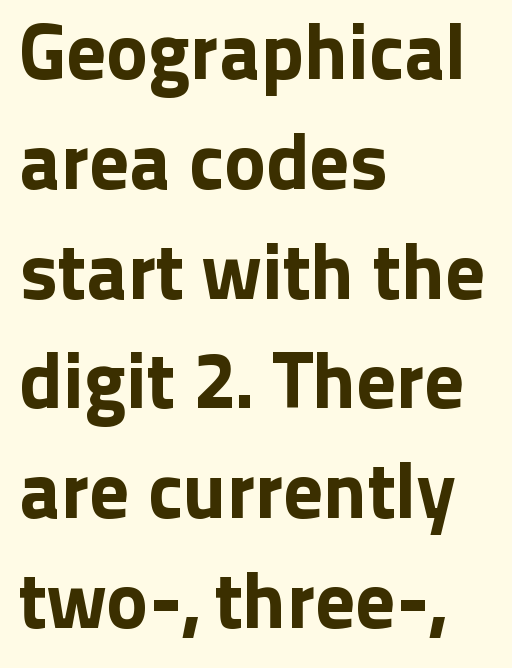
The image shows 79 px sans-serif type, upright; set left-aligned, normal line spacing (1.39x), normal letter spacing, not underlined; low stroke contrast and a medium x-height.
